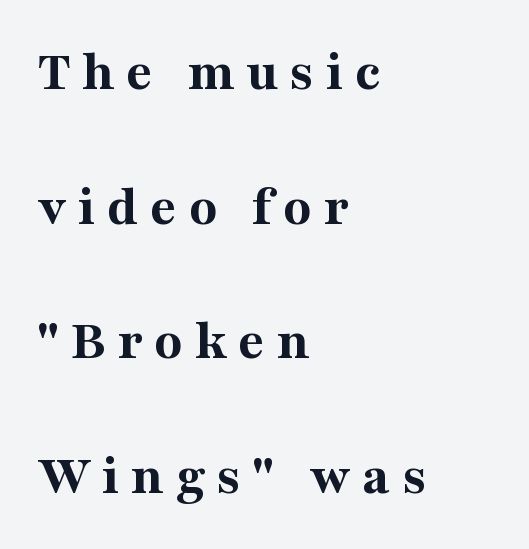
{"serif": "yes", "italic": "no", "bold": "yes", "weight": "bold", "width": "normal", "stroke_contrast": "medium", "x_height": "medium", "monospaced": "no", "underline": "no", "align": "left", "line_spacing": "loose", "line_spacing_ratio": 2.32, "letter_spacing": "wide", "letter_spacing_em": 0.2, "glyph_px": 58}
